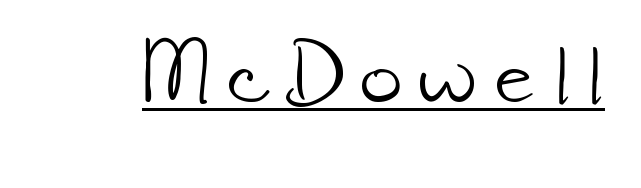
{"serif": "no", "bold": "no", "weight": "light", "width": "normal", "stroke_contrast": "low", "x_height": "small", "monospaced": "no", "underline": "yes", "letter_spacing": "wide", "letter_spacing_em": 0.24, "glyph_px": 72}
